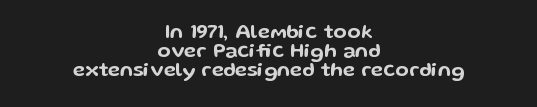
The image shows 20 px text type, upright; set centered, tight line spacing (0.96x), normal letter spacing, not underlined.
